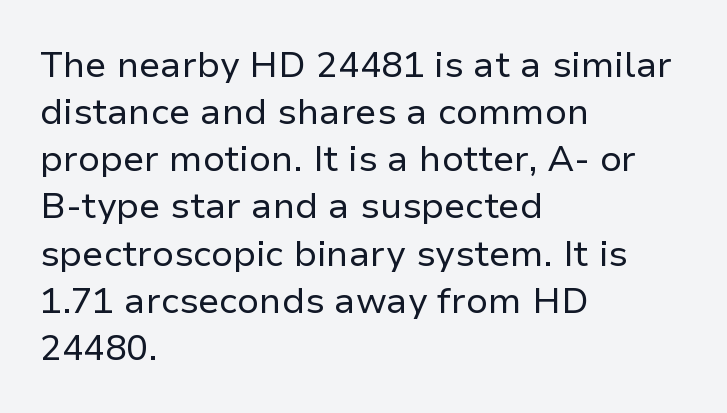
Q: Is the text bold? A: No.
Q: Is the text italic (slanted)? A: No, it is upright.
Q: Is the typeface a serif or a sans-serif typeface? A: Sans-serif.
Q: Is the text underlined? A: No.
Q: How is the paragraph aligned? A: Left-aligned.
Q: Is the spacing between letters normal or unusually wide? A: Normal.
Q: Is the spacing between lines tight, normal or loose? A: Normal.
Q: Width (condensed, normal, or wide)? A: Normal.
Q: Stroke contrast? A: Low.
Q: x-height? A: Medium.
Q: Monospaced? A: No.
